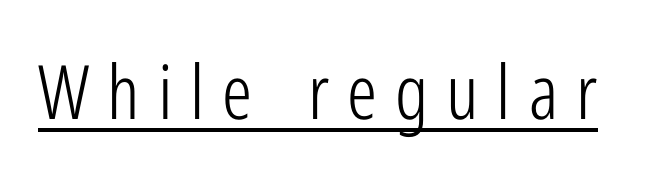
Q: Is the text bold? A: No.
Q: Is the text italic (slanted)? A: No, it is upright.
Q: Is the typeface a serif or a sans-serif typeface? A: Sans-serif.
Q: Is the text underlined? A: Yes.
Q: Is the spacing between letters normal or unusually wide? A: Unusually wide.
Q: Width (condensed, normal, or wide)? A: Condensed.
Q: Stroke contrast? A: Low.
Q: x-height? A: Medium.
Q: Monospaced? A: No.
